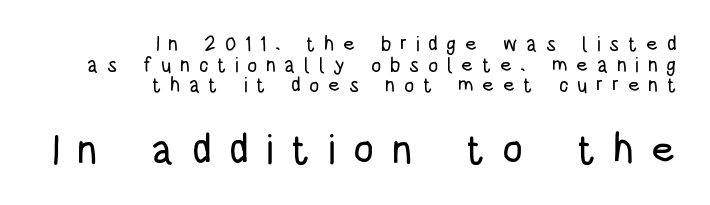
The image shows 41 px condensed sans-serif type, upright; set right-aligned, tight line spacing (1.03x), unusually wide letter spacing (+0.43 em), not underlined; the second (bottom) block is 2.05x larger; low stroke contrast and a large x-height.
